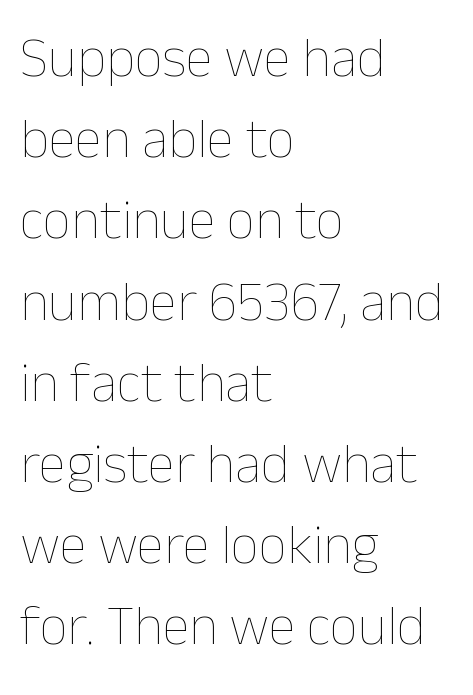
{"italic": "no", "bold": "no", "weight": "thin", "width": "normal", "stroke_contrast": "low", "x_height": "medium", "monospaced": "no", "underline": "no", "align": "left", "line_spacing": "normal", "line_spacing_ratio": 1.45, "letter_spacing": "normal", "letter_spacing_em": 0.0, "glyph_px": 56}
